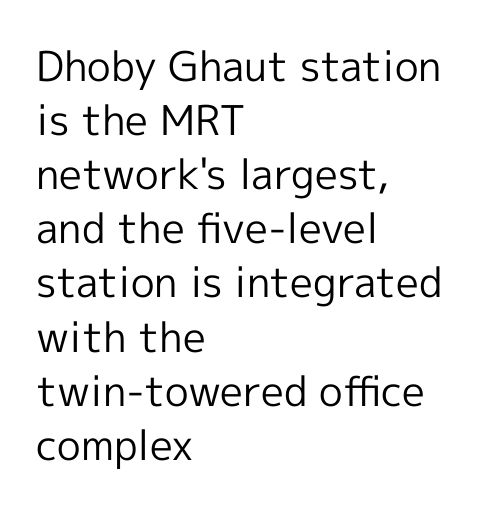
What kind of face is this? One without serifs — a sans. A classic flush-left, rag-right setting is used for this passage. This sample has the flowing, uneven cadence of proportional lettering. The gaps between neighbouring characters are ordinary and unremarkable. Descenders are the only things crossing below the line. Letters have the restrained weight of plain body copy at most.
